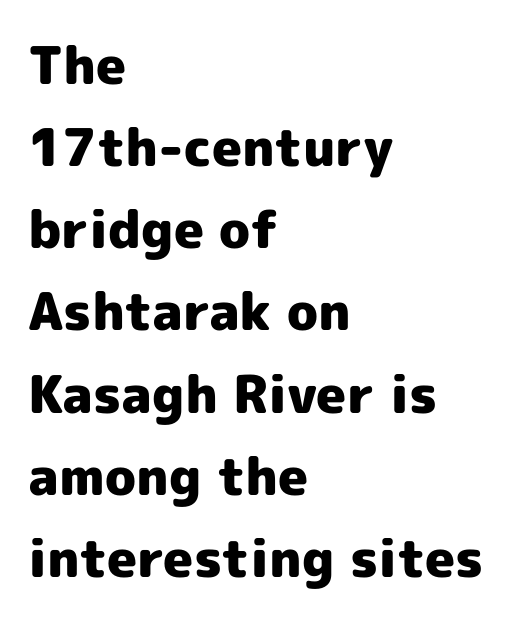
The image shows 52 px heavy sans-serif type, upright; set left-aligned, normal line spacing (1.58x), normal letter spacing, not underlined; a medium x-height.
